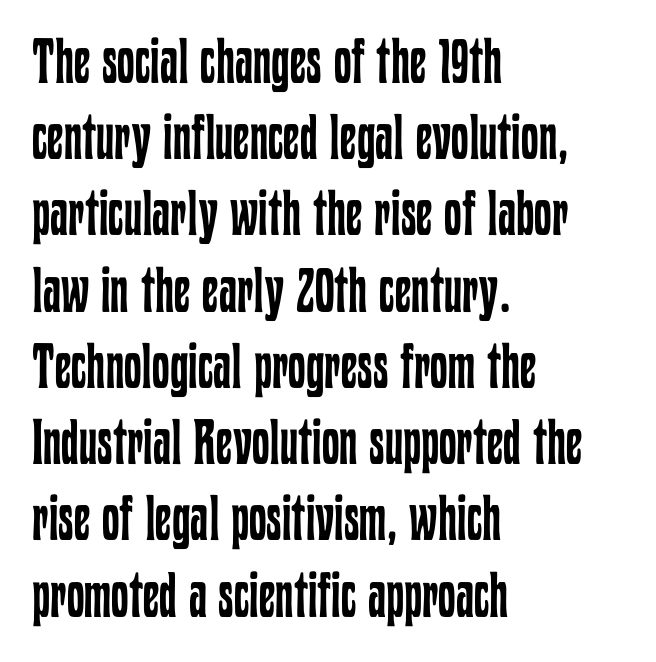
{"italic": "no", "bold": "no", "weight": "regular", "width": "condensed", "stroke_contrast": "low", "x_height": "medium", "monospaced": "no", "underline": "no", "align": "left", "line_spacing_ratio": 1.21, "letter_spacing": "normal", "letter_spacing_em": 0.0, "glyph_px": 63}
